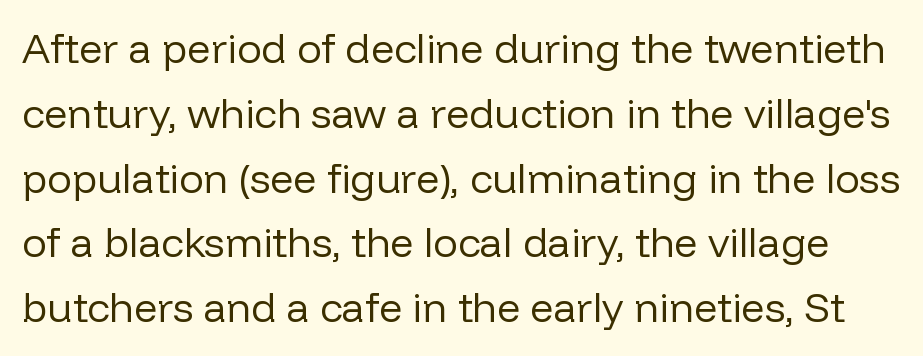
Tracking value appears to be zero — textbook default spacing. Lines of text with bare space underneath. Stroke mass is kept to a normal reading level or below. These lines are rendered in a variable-pitch font. The lettering stays uniformly vertical, giving the passage a roman look.
